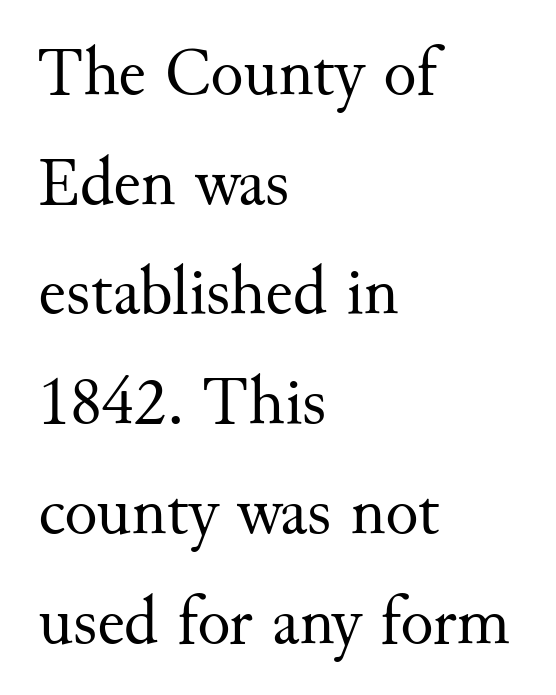
A light-to-regular cut is what we see here. What's the leading like? Ordinary, nothing unusual. Short note: letters normally spaced. Type style note: has serifs.
